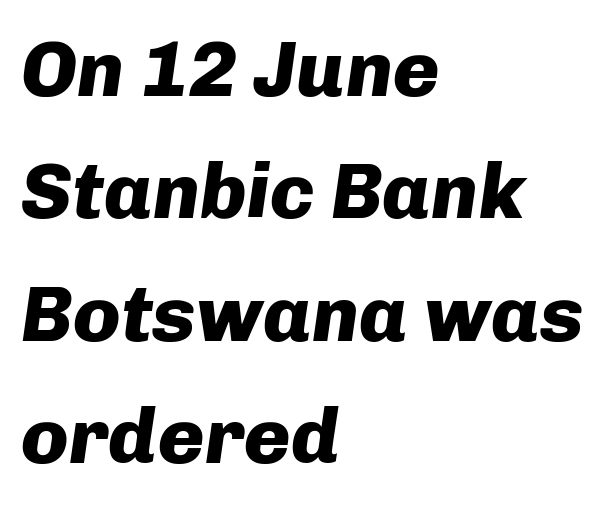
The passage shown is emphatically bold. Each letter keeps its own natural width here, so spacing adapts to shape. Glance below the letters and you will spot only blank space. Spacing between characters is what you'd get straight out of the box. These lines stack with their left ends in a neat column. The glyphs look as if they've been sheared to an angle.
